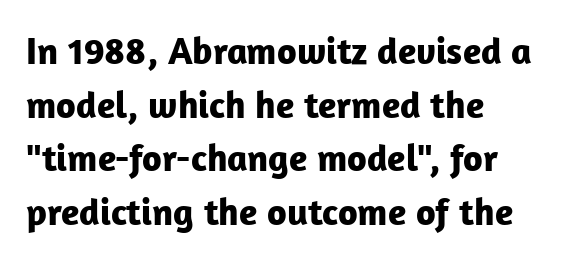
Short and long lines alike share a common starting point at left. Observe the absence of serifs on each vertical stroke in this sample. A typesetter would mark this as roman, not italic. The rendering uses a moderate line-height, typical for paragraphs. Proportional: the letters do not fall into vertical columns.
